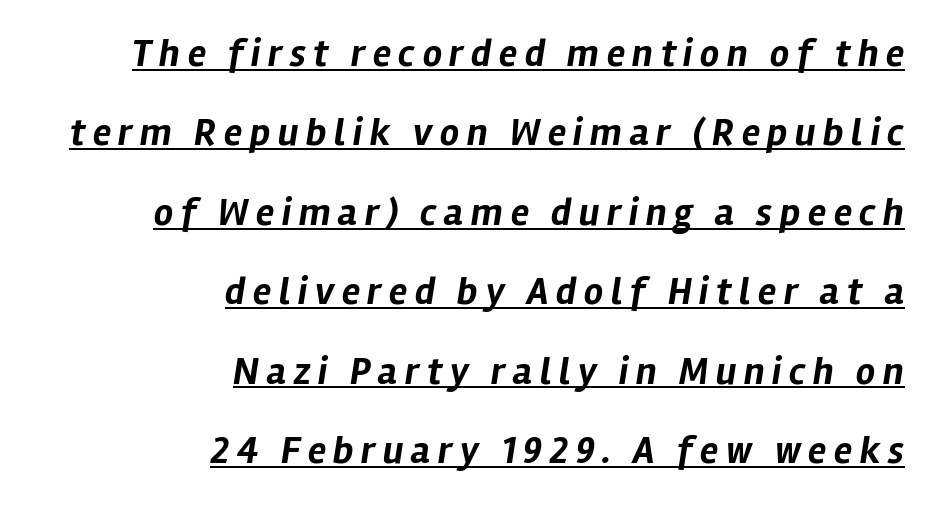
The image shows 38 px bold type, italic (leaning right); set right-aligned, loose line spacing (2.09x), unusually wide letter spacing (+0.2 em), underlined; low stroke contrast and a medium x-height.
